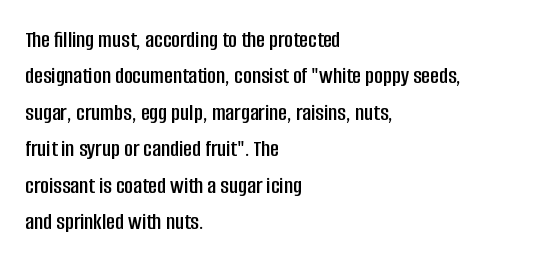
A normal amount of white space separates one row of letters from the next. Is there any slant? The stems are plumb. Nobody touched the tracking dial on this one. Quick note: underline off.
